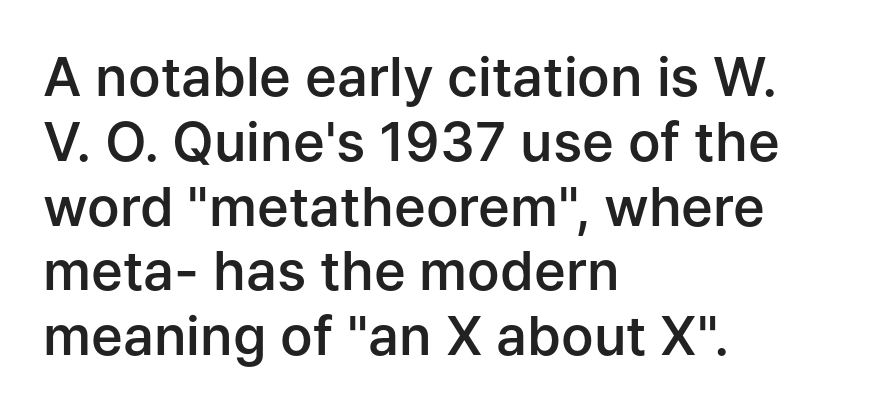
The image shows 54 px semibold sans-serif type, upright; set left-aligned, line spacing 1.2x, normal letter spacing, not underlined; low stroke contrast and a medium x-height.
